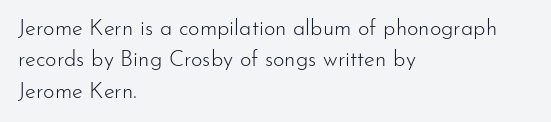
Q: Is the text bold? A: No.
Q: Is the text italic (slanted)? A: No, it is upright.
Q: Is the text underlined? A: No.
Q: How is the paragraph aligned? A: Left-aligned.
Q: Is the spacing between letters normal or unusually wide? A: Normal.
Q: Is the spacing between lines tight, normal or loose? A: Normal.
